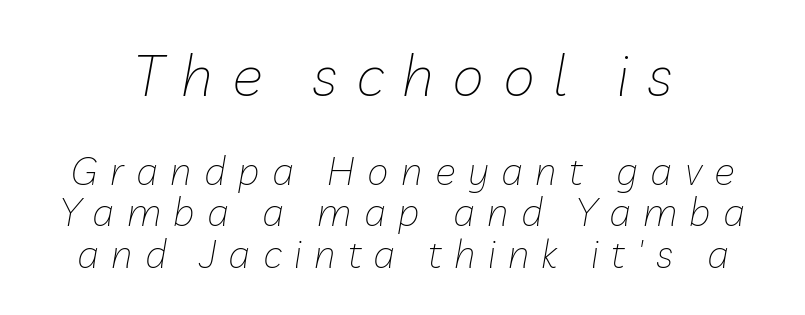
The image shows 58 px thin type, italic (leaning right); set tight line spacing (1.06x), unusually wide letter spacing (+0.32 em), not underlined; the first (top) block is 1.49x larger; low stroke contrast and a medium x-height.
